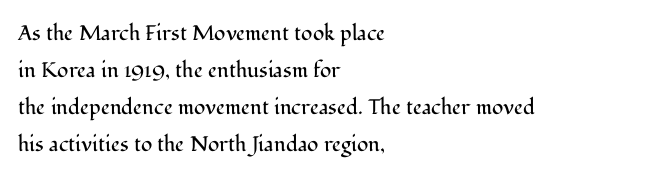
Tracking value appears to be zero — textbook default spacing. The space beneath each line is pristine and unruled. Stroke mass is kept to a normal reading level or below. Unlike italic type, these characters show no tilt at all. Each line starts at the same left margin while the right side varies.
